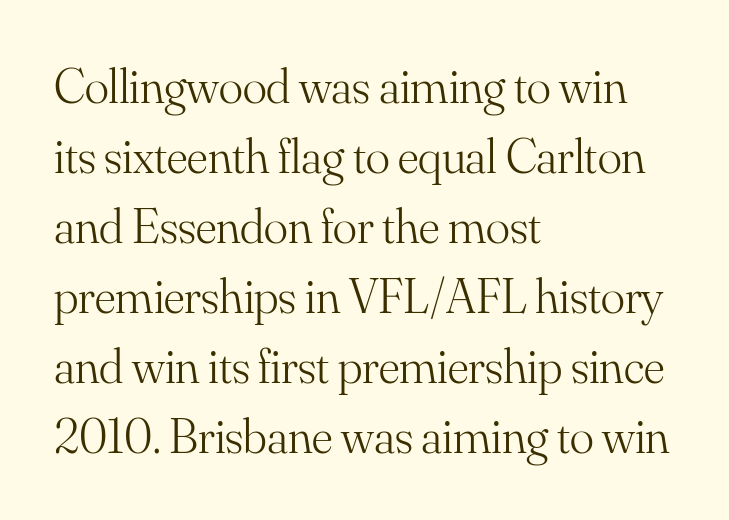
Horizontal bands of white between lines are of average thickness. Italic: no, the glyphs are upright roman. Small tapered or slab feet sit at the stroke ends, so this counts as serif. The letters look calm and open, with moderate or lighter stems.
